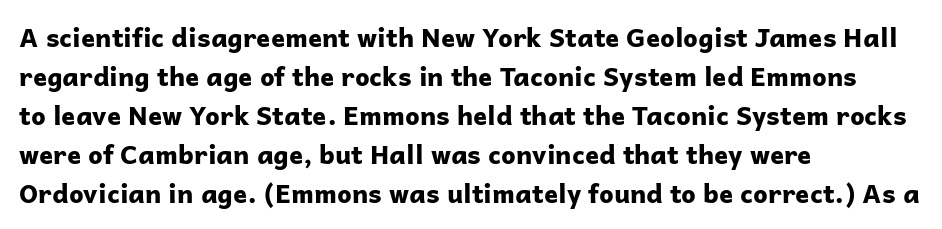
Q: Is the text bold? A: Yes.
Q: Is the text italic (slanted)? A: No, it is upright.
Q: Is the text underlined? A: No.
Q: How is the paragraph aligned? A: Left-aligned.
Q: Is the spacing between letters normal or unusually wide? A: Normal.
Q: Is the spacing between lines tight, normal or loose? A: Normal.
